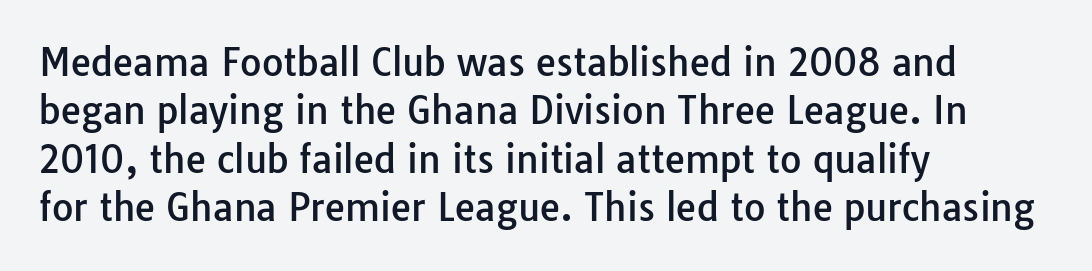
These lines keep a tight, regular rhythm from letter to letter. Classification — sans serif. The string is rendered with underlining switched off. These lines are rendered in a variable-pitch font.
